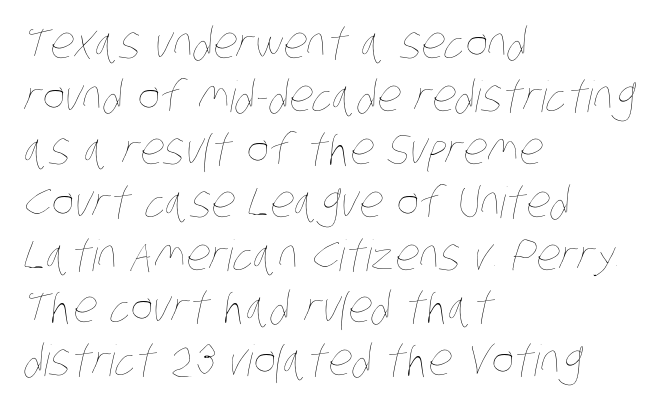
The image shows 43 px thin, condensed type; set left-aligned, line spacing 1.23x, normal letter spacing, not underlined; low stroke contrast and a large x-height.
